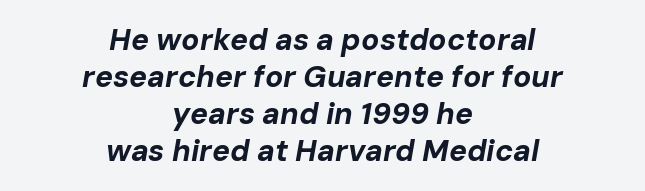
Would a proofreader flag this as italicized? Yes. The type is set solid horizontally, with unmodified tracking. The rendering positions every line midway between the sides. Does the weight exceed regular? Yes, all the way to bold.
